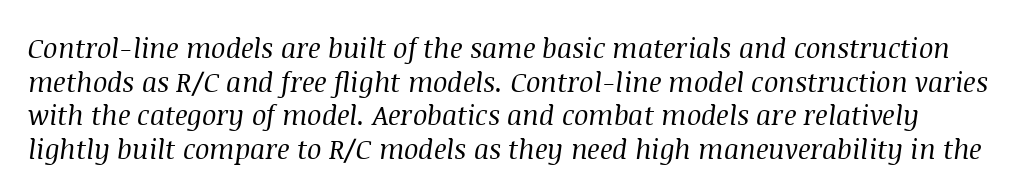
Q: Is the text bold? A: No.
Q: Is the text italic (slanted)? A: Yes, it leans right by about 8 degrees.
Q: Is the text underlined? A: No.
Q: Is the spacing between letters normal or unusually wide? A: Normal.
Q: Is the spacing between lines tight, normal or loose? A: Normal.
